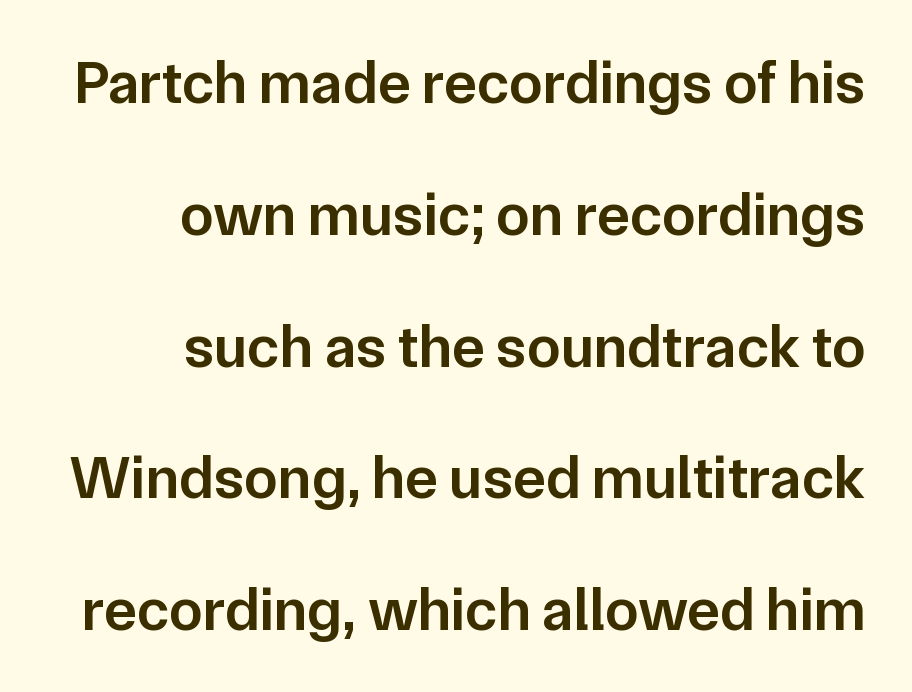
Notice the strokes are somewhat thickened but not fully heavy: this is a semibold. Vertical strokes here are truly vertical. Loosely led — the rows are spread out. In CSS terms this would be text-align: right. A bare baseline throughout the passage.
